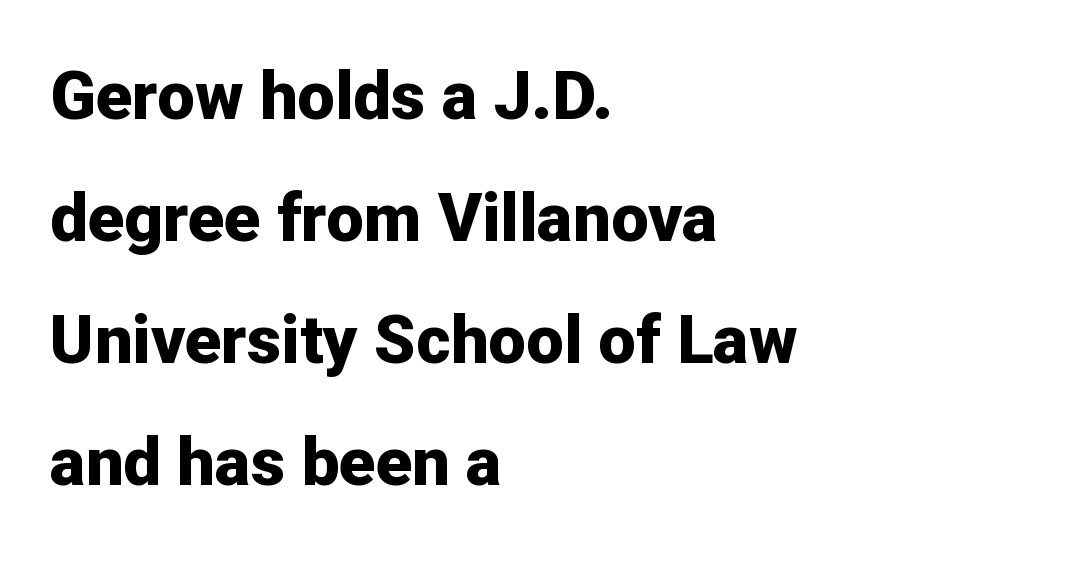
The image shows 67 px bold sans-serif type, upright; set left-aligned, line spacing 1.82x, normal letter spacing, not underlined; low stroke contrast and a medium x-height.
